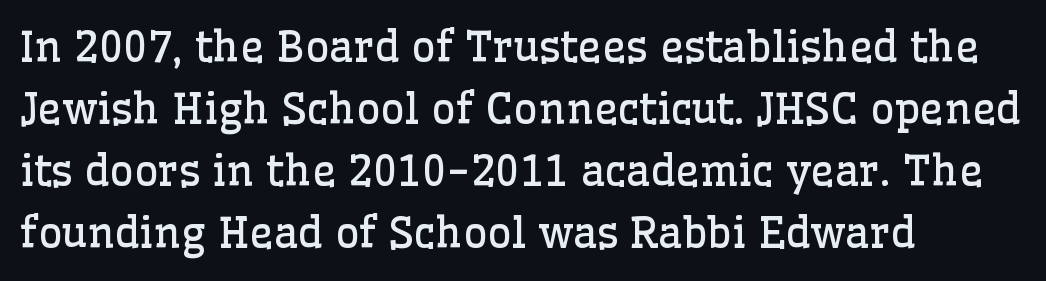
Q: Is the text bold? A: No.
Q: Is the text italic (slanted)? A: No, it is upright.
Q: Is the typeface a serif or a sans-serif typeface? A: Serif.
Q: Is the text underlined? A: No.
Q: How is the paragraph aligned? A: Left-aligned.
Q: Is the spacing between letters normal or unusually wide? A: Normal.
Q: Is the spacing between lines tight, normal or loose? A: Normal.
Q: Width (condensed, normal, or wide)? A: Normal.
Q: Stroke contrast? A: Low.
Q: x-height? A: Medium.
Q: Monospaced? A: No.
